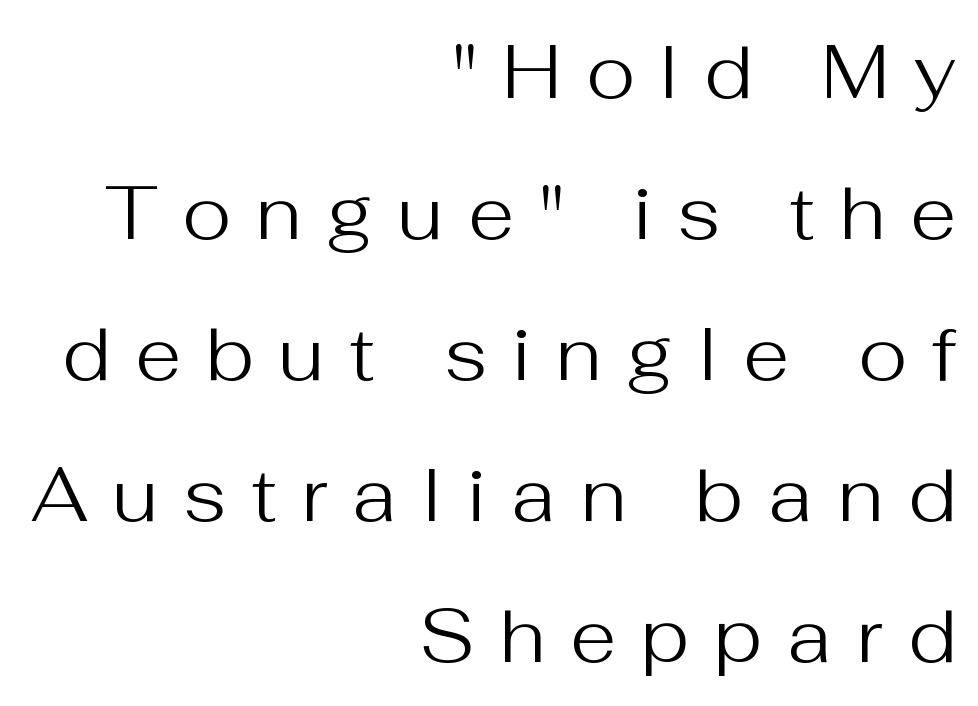
Q: Is the text bold? A: No.
Q: Is the text italic (slanted)? A: No, it is upright.
Q: Is the typeface a serif or a sans-serif typeface? A: Sans-serif.
Q: Is the text underlined? A: No.
Q: How is the paragraph aligned? A: Right-aligned.
Q: Is the spacing between letters normal or unusually wide? A: Unusually wide.
Q: Width (condensed, normal, or wide)? A: Normal.
Q: Stroke contrast? A: Medium.
Q: x-height? A: Medium.
Q: Monospaced? A: No.
